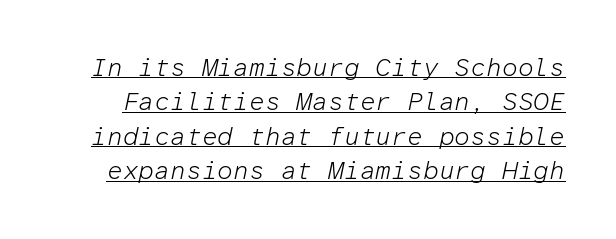
{"italic": "yes", "lean": "right", "slant_degrees": 12, "bold": "no", "underline": "yes", "line_spacing": "normal", "line_spacing_ratio": 1.38, "letter_spacing": "normal", "letter_spacing_em": 0.0, "glyph_px": 25}
